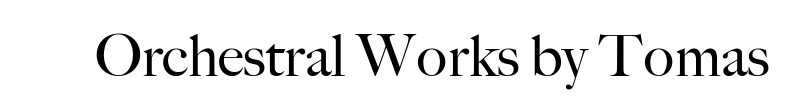
Q: Is the text bold? A: No.
Q: Is the text italic (slanted)? A: No, it is upright.
Q: Is the typeface a serif or a sans-serif typeface? A: Serif.
Q: Is the text underlined? A: No.
Q: Is the spacing between letters normal or unusually wide? A: Normal.
Q: Width (condensed, normal, or wide)? A: Normal.
Q: Stroke contrast? A: High.
Q: x-height? A: Small.
Q: Monospaced? A: No.
